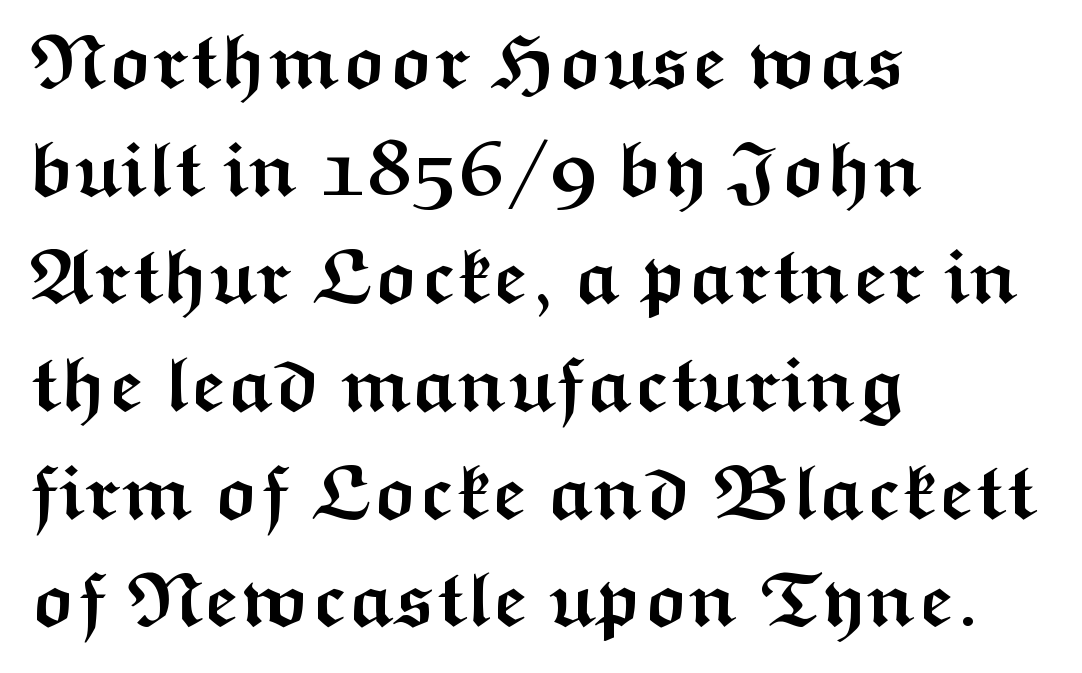
Q: Is the text bold? A: Yes.
Q: Is the text italic (slanted)? A: No, it is upright.
Q: Is the typeface a serif or a sans-serif typeface? A: Sans-serif.
Q: Is the text underlined? A: No.
Q: How is the paragraph aligned? A: Left-aligned.
Q: Is the spacing between letters normal or unusually wide? A: Normal.
Q: Is the spacing between lines tight, normal or loose? A: Normal.
Q: Width (condensed, normal, or wide)? A: Wide.
Q: Stroke contrast? A: Medium.
Q: x-height? A: Medium.
Q: Monospaced? A: No.
